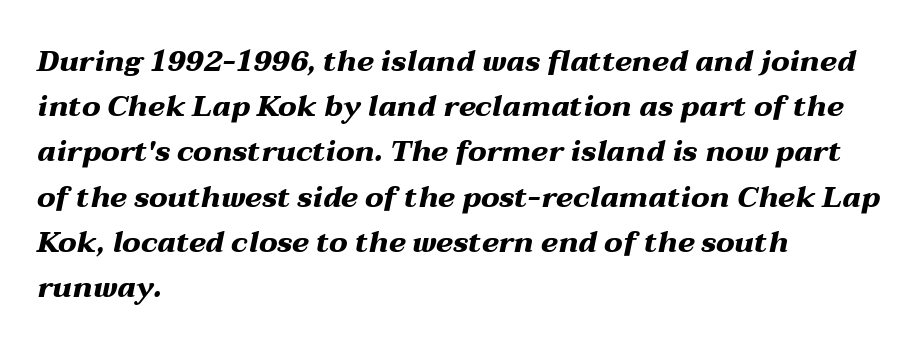
This sample has the flowing, uneven cadence of proportional lettering. Bold? Absolutely — the strokes are thick and heavy. Yep, that's italic — everything's leaning. Beneath every word, the page is bare. Regarding leading, the lines here are spaced in the standard way. Default kerning and tracking; the words read as compact shapes.
